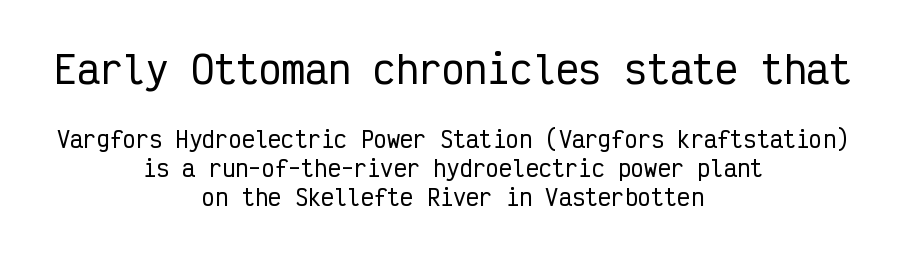
Q: Is the text italic (slanted)? A: No, it is upright.
Q: Is the typeface a serif or a sans-serif typeface? A: Sans-serif.
Q: Is the text underlined? A: No.
Q: How is the paragraph aligned? A: Centered.
Q: Is the spacing between letters normal or unusually wide? A: Normal.
Q: Is the spacing between lines tight, normal or loose? A: Normal.
Q: Which block of text is set in a larger size, the first (top) or the second (bottom)? A: The first (top) one.
Q: Width (condensed, normal, or wide)? A: Condensed.
Q: Stroke contrast? A: Low.
Q: x-height? A: Medium.
Q: Monospaced? A: Yes.
